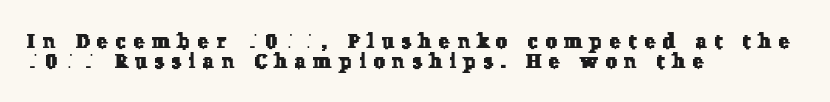
Q: Is the text underlined? A: No.
Q: How is the paragraph aligned? A: Left-aligned.
Q: Is the spacing between letters normal or unusually wide? A: Unusually wide.
Q: Is the spacing between lines tight, normal or loose? A: Tight.
